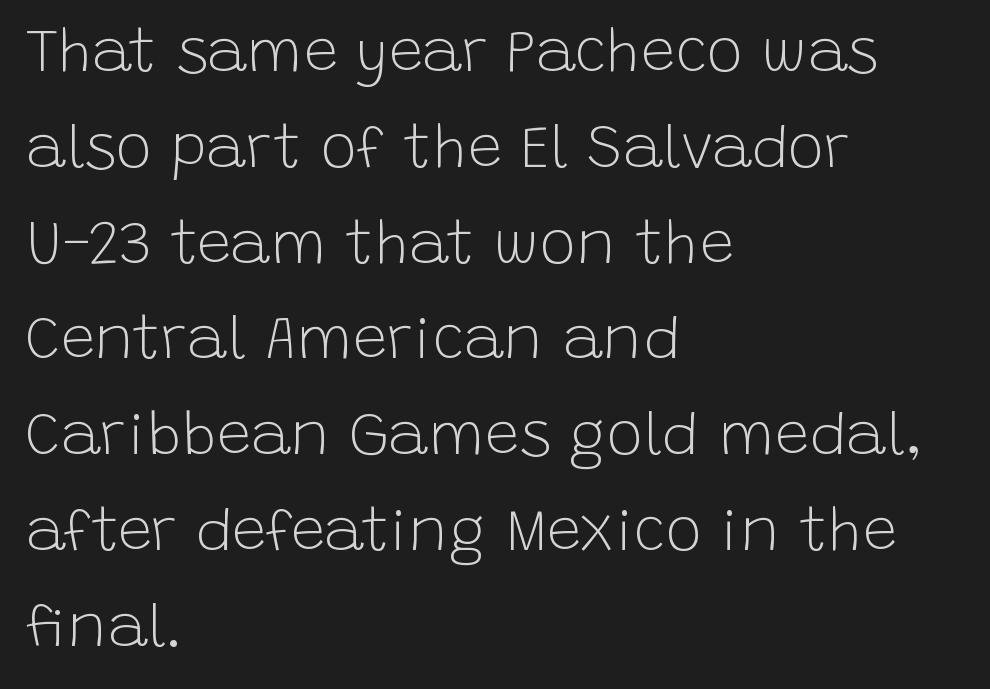
Q: Is the text bold? A: No.
Q: Is the text italic (slanted)? A: No, it is upright.
Q: Is the typeface a serif or a sans-serif typeface? A: Sans-serif.
Q: Is the text underlined? A: No.
Q: How is the paragraph aligned? A: Left-aligned.
Q: Is the spacing between letters normal or unusually wide? A: Normal.
Q: Is the spacing between lines tight, normal or loose? A: Normal.
Q: Width (condensed, normal, or wide)? A: Normal.
Q: Stroke contrast? A: Low.
Q: x-height? A: Large.
Q: Monospaced? A: No.
